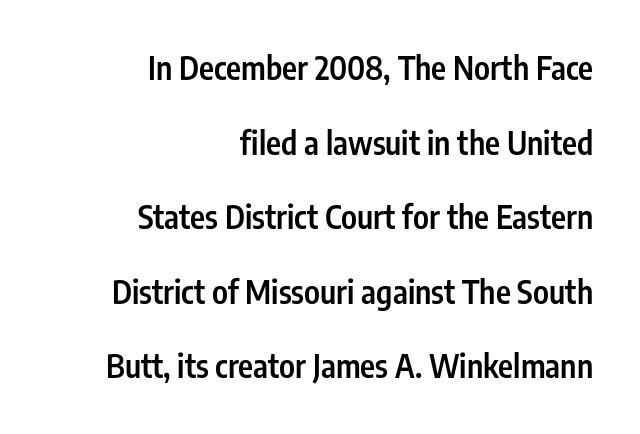
{"serif": "no", "italic": "no", "bold": "semi", "weight": "semibold", "width": "condensed", "stroke_contrast": "low", "x_height": "medium", "monospaced": "no", "underline": "no", "align": "right", "line_spacing": "loose", "line_spacing_ratio": 2.33, "letter_spacing": "normal", "letter_spacing_em": 0.0, "glyph_px": 32}
